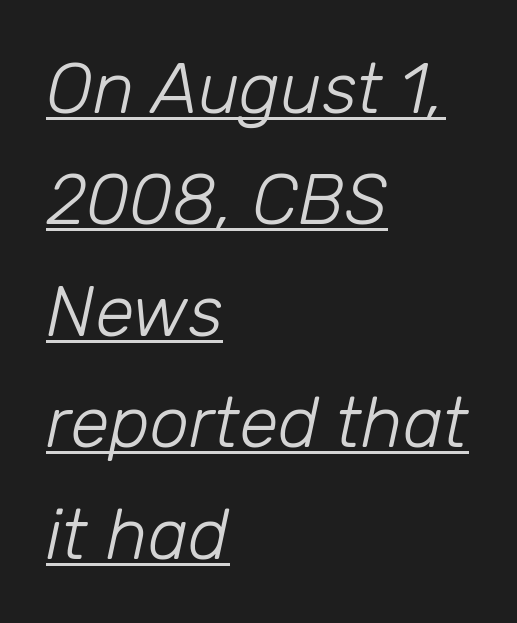
{"italic": "yes", "lean": "right", "slant_degrees": 12, "bold": "no", "weight": "light", "width": "normal", "stroke_contrast": "low", "x_height": "medium", "monospaced": "no", "underline": "yes", "align": "left", "line_spacing": "normal", "line_spacing_ratio": 1.57, "letter_spacing": "normal", "letter_spacing_em": 0.0, "glyph_px": 71}
